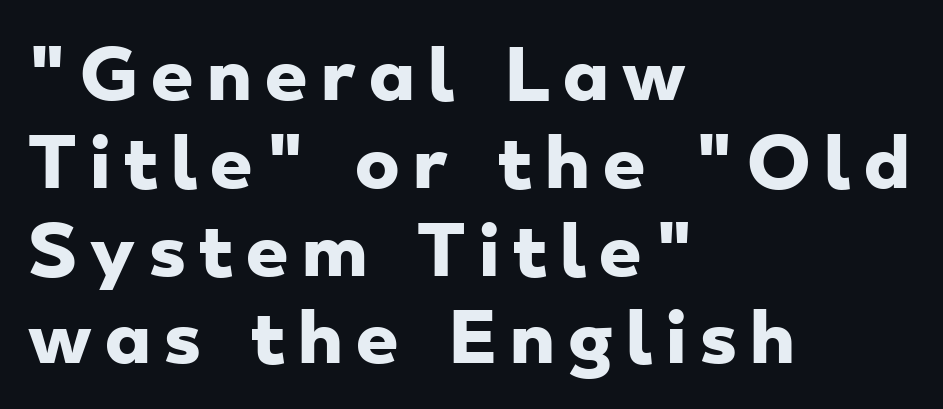
Every letter is thick-stroked: bold, no question. A student would call this left alignment; a typographer would say flush left, rag right. Rows of type keep a routine distance in the vertical direction. Clear beneath every line of the passage.
